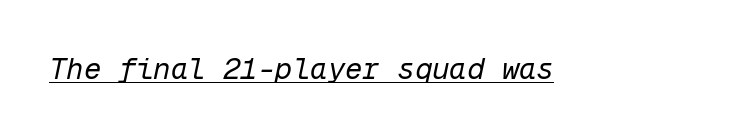
The image shows 29 px regular-weight type, italic (leaning right), monospaced; set normal letter spacing, underlined; low stroke contrast and a medium x-height.
